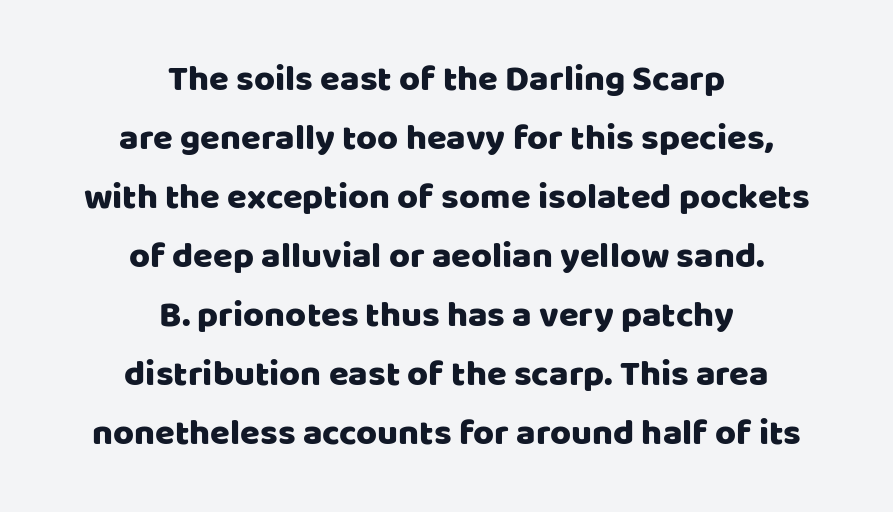
{"serif": "no", "italic": "no", "width": "normal", "stroke_contrast": "low", "x_height": "large", "monospaced": "no", "underline": "no", "align": "center", "line_spacing": "normal", "line_spacing_ratio": 1.64, "letter_spacing": "normal", "letter_spacing_em": 0.0, "glyph_px": 36}
